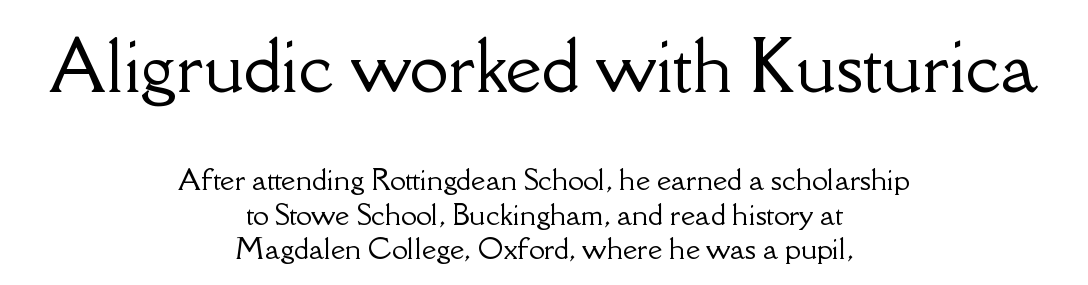
Does extra space separate the letters? No, they use regular spacing. Think of a printed novel: that variable character pitch is what you see here. The more generous point size was reserved for the upper chunk. Each row of text sits above clean, open space. Each line is balanced around a shared central axis.
